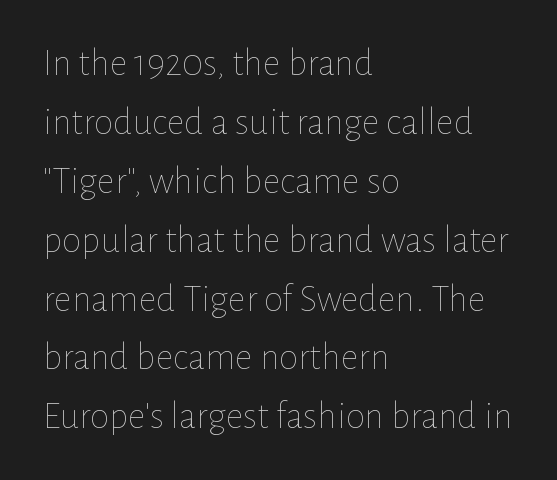
Q: Is the text bold? A: No.
Q: Is the text italic (slanted)? A: No, it is upright.
Q: Is the text underlined? A: No.
Q: How is the paragraph aligned? A: Left-aligned.
Q: Is the spacing between letters normal or unusually wide? A: Normal.
Q: Is the spacing between lines tight, normal or loose? A: Normal.
Q: Width (condensed, normal, or wide)? A: Normal.
Q: Stroke contrast? A: Low.
Q: x-height? A: Medium.
Q: Monospaced? A: No.
